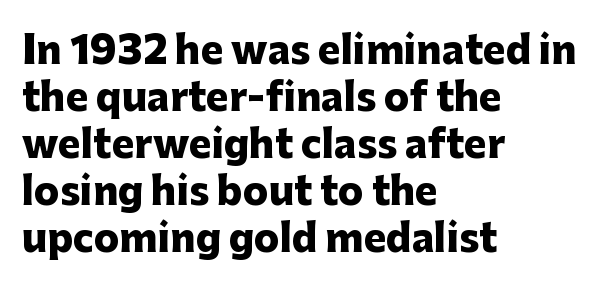
Q: Is the text bold? A: Yes.
Q: Is the text italic (slanted)? A: No, it is upright.
Q: Is the typeface a serif or a sans-serif typeface? A: Sans-serif.
Q: Is the text underlined? A: No.
Q: How is the paragraph aligned? A: Left-aligned.
Q: Is the spacing between letters normal or unusually wide? A: Normal.
Q: Width (condensed, normal, or wide)? A: Normal.
Q: Stroke contrast? A: Low.
Q: x-height? A: Medium.
Q: Monospaced? A: No.
